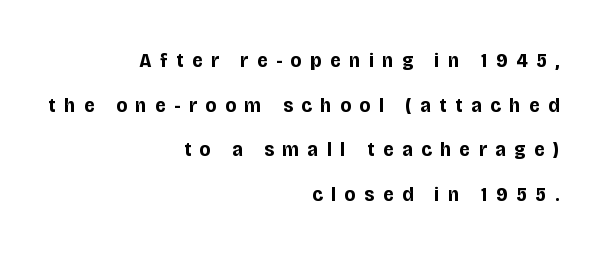
{"italic": "no", "bold": "yes", "underline": "no", "align": "right", "line_spacing": "loose", "line_spacing_ratio": 2.12, "letter_spacing": "wide", "letter_spacing_em": 0.41, "glyph_px": 21}
